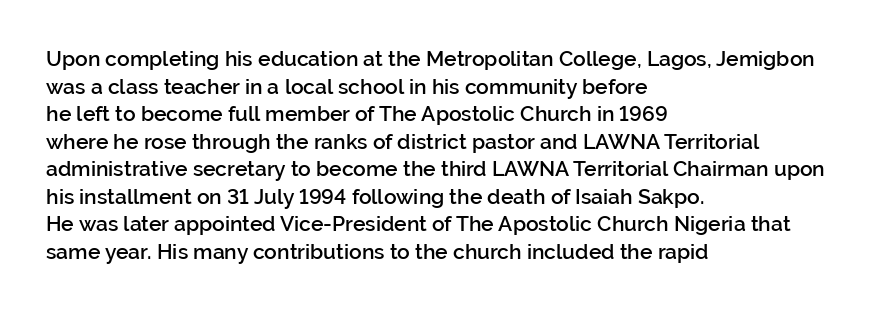
This sample uses plain, unmodified letter spacing. The foot of each line stays bare and open. The leading is moderate, giving the passage an even texture. A somewhat darkened texture: the type is semibold rather than bold.
